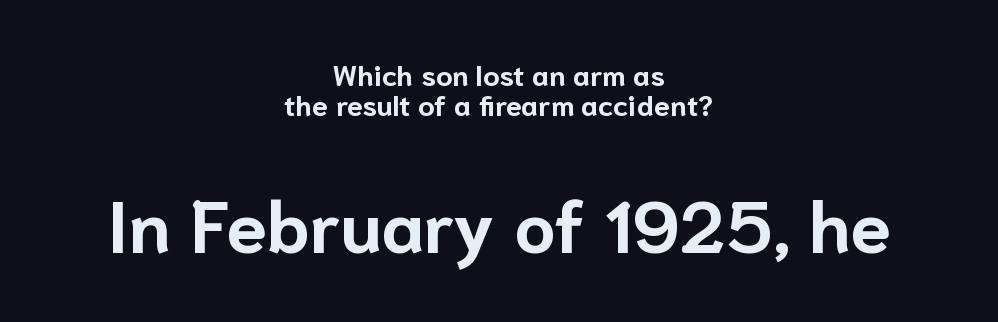
The image shows 73 px bold sans-serif type, upright; set centered, tight line spacing (1.05x), normal letter spacing, not underlined; the second (bottom) block is 2.52x larger; low stroke contrast and a medium x-height.
